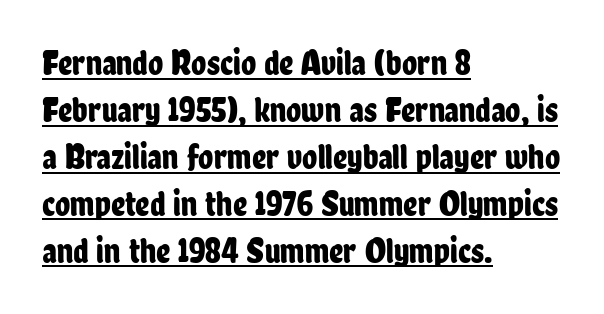
{"serif": "no", "italic": "no", "width": "condensed", "stroke_contrast": "low", "x_height": "medium", "monospaced": "no", "underline": "yes", "align": "left", "line_spacing": "normal", "line_spacing_ratio": 1.34, "letter_spacing": "normal", "letter_spacing_em": 0.0, "glyph_px": 35}
